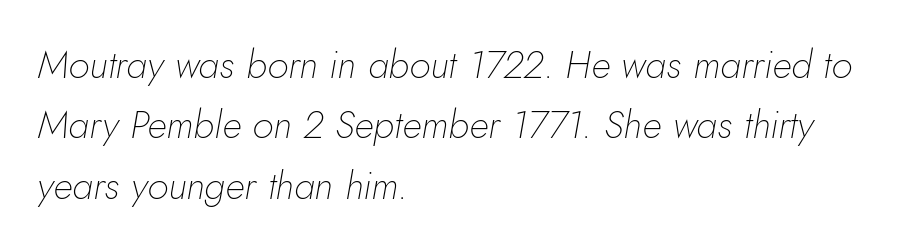
Here the glyphs are tracked normally, forming tight word shapes. How would I describe the line gaps? Plain and ordinary. The weight would be labelled regular, book, light, or lighter still. The rag falls on the right side of this text block. In terms of posture, this sample is oblique. The glyphs are unaccompanied by any horizontal stroke below them.
